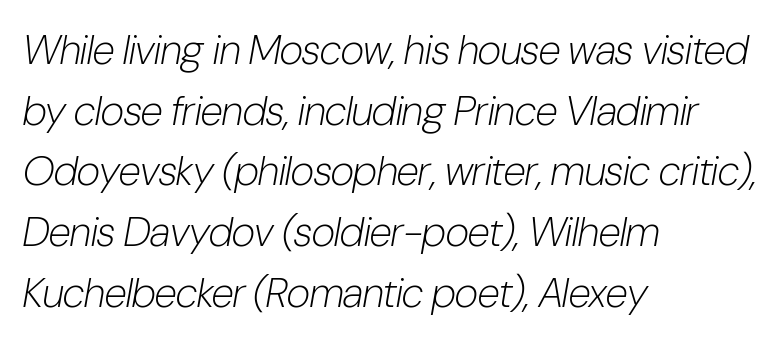
{"italic": "yes", "lean": "right", "slant_degrees": 10, "bold": "no", "weight": "light", "width": "condensed", "stroke_contrast": "low", "x_height": "medium", "monospaced": "no", "underline": "no", "align": "left", "line_spacing": "normal", "line_spacing_ratio": 1.48, "letter_spacing": "normal", "letter_spacing_em": 0.0, "glyph_px": 41}
